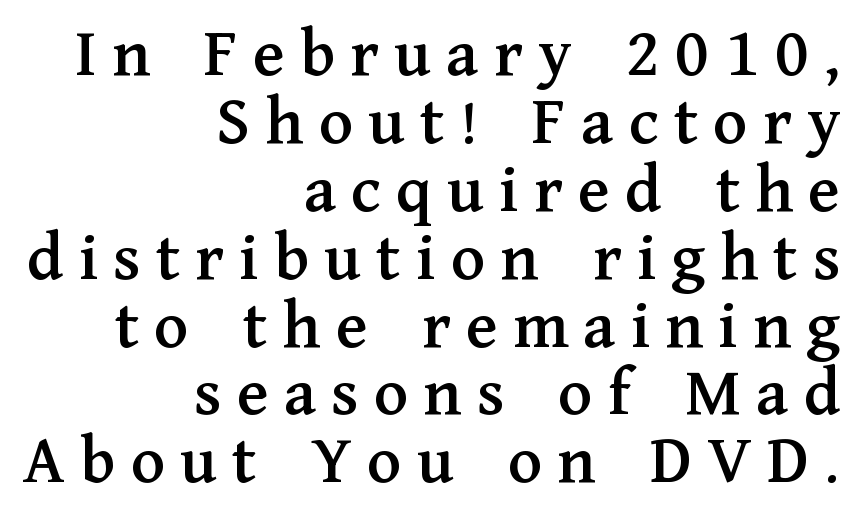
Q: Is the text italic (slanted)? A: No, it is upright.
Q: Is the typeface a serif or a sans-serif typeface? A: Serif.
Q: Is the text underlined? A: No.
Q: How is the paragraph aligned? A: Right-aligned.
Q: Is the spacing between letters normal or unusually wide? A: Unusually wide.
Q: Is the spacing between lines tight, normal or loose? A: Tight.
Q: Width (condensed, normal, or wide)? A: Normal.
Q: Stroke contrast? A: Medium.
Q: x-height? A: Medium.
Q: Monospaced? A: No.
